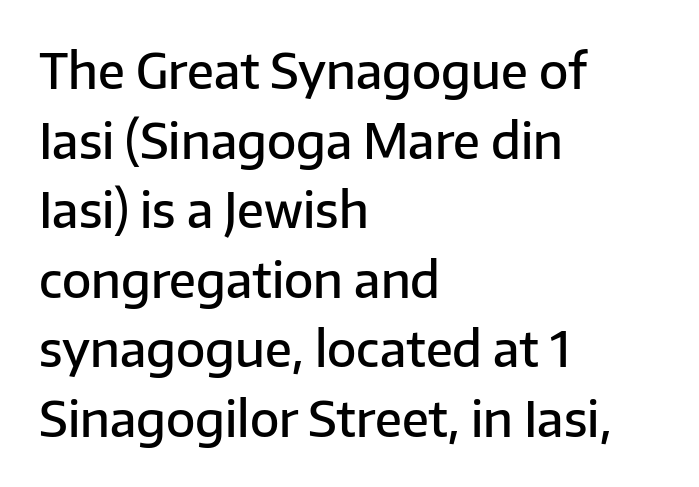
The image shows 48 px semibold sans-serif type, upright; set left-aligned, normal line spacing (1.45x), normal letter spacing, not underlined; low stroke contrast and a medium x-height.
